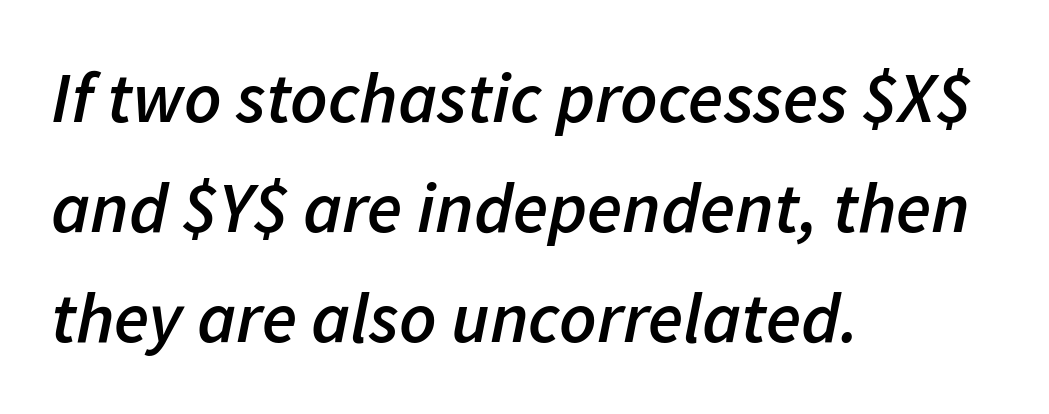
Q: Is the text bold? A: Semi-bold.
Q: Is the text italic (slanted)? A: Yes, it leans right by about 11 degrees.
Q: Is the text underlined? A: No.
Q: How is the paragraph aligned? A: Left-aligned.
Q: Is the spacing between letters normal or unusually wide? A: Normal.
Q: Is the spacing between lines tight, normal or loose? A: Normal.
Q: Width (condensed, normal, or wide)? A: Normal.
Q: Stroke contrast? A: Low.
Q: x-height? A: Medium.
Q: Monospaced? A: No.
